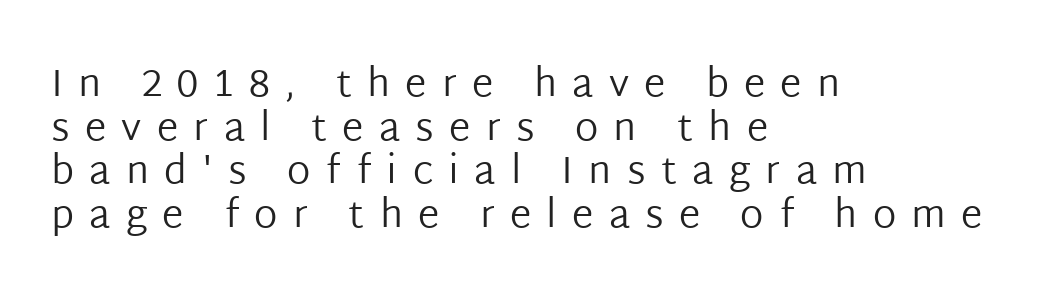
Between one letter and the next there's a generous, obvious gap. The vertical gap from one line to the next is small. Nothing heavy about these letters — not bold at all. The face used here is a sans, in the tradition of grotesques and geometrics. One-word summary of the alignment: left.
